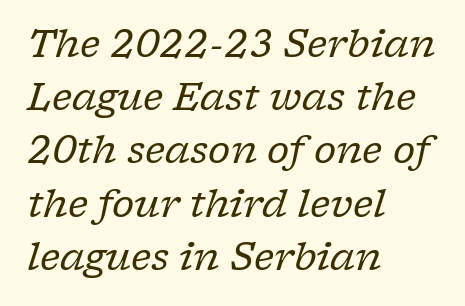
The image shows 38 px regular-weight serif type, italic (leaning right); set left-aligned, normal line spacing (1.4x), normal letter spacing, not underlined; low stroke contrast and a medium x-height.
